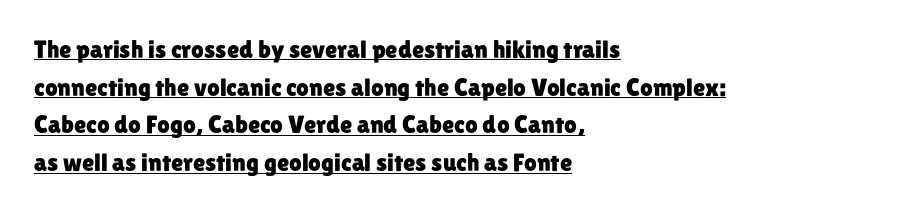
Q: Is the text italic (slanted)? A: No, it is upright.
Q: Is the text underlined? A: Yes.
Q: How is the paragraph aligned? A: Left-aligned.
Q: Is the spacing between letters normal or unusually wide? A: Normal.
Q: Is the spacing between lines tight, normal or loose? A: Normal.
